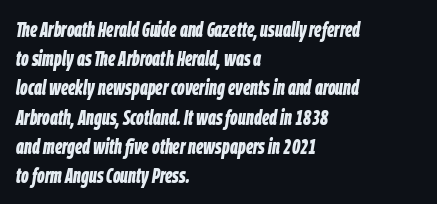
{"italic": "yes", "lean": "right", "slant_degrees": 9, "bold": "yes", "underline": "no", "align": "left", "line_spacing": "normal", "line_spacing_ratio": 1.39, "letter_spacing": "normal", "letter_spacing_em": 0.0, "glyph_px": 21}
